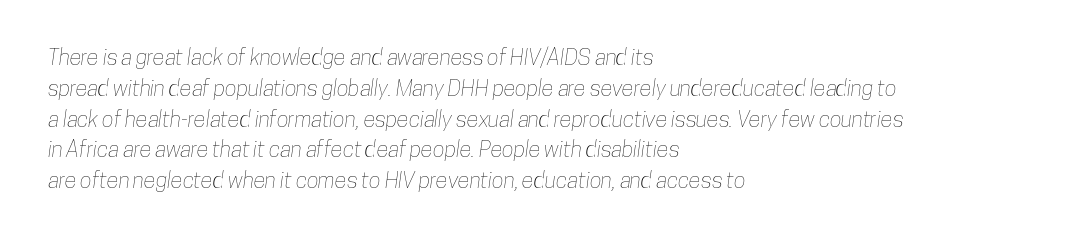
The image shows 22 px text type; set left-aligned, normal line spacing (1.4x), normal letter spacing, not underlined.
